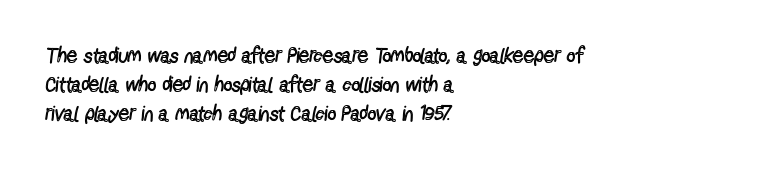
The image shows 21 px text type; set left-aligned, normal line spacing (1.38x), normal letter spacing, not underlined.
